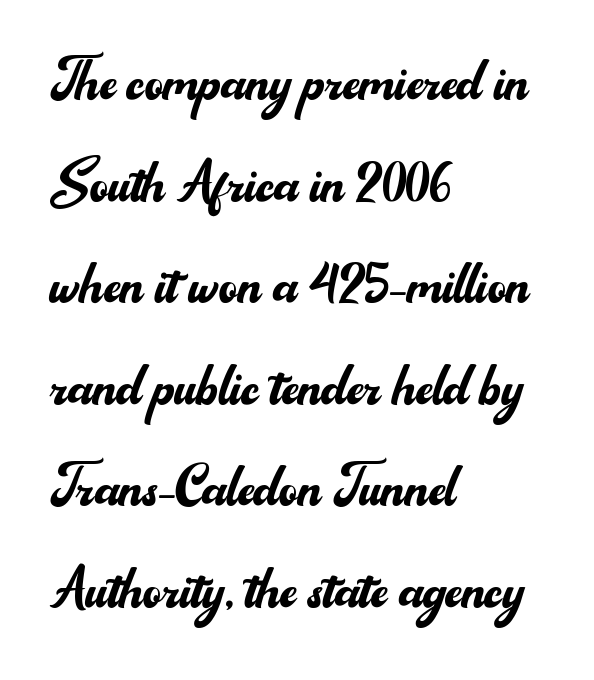
The image shows 71 px regular-weight sans-serif type; set left-aligned, normal line spacing (1.43x), normal letter spacing, not underlined; medium stroke contrast and a small x-height.
